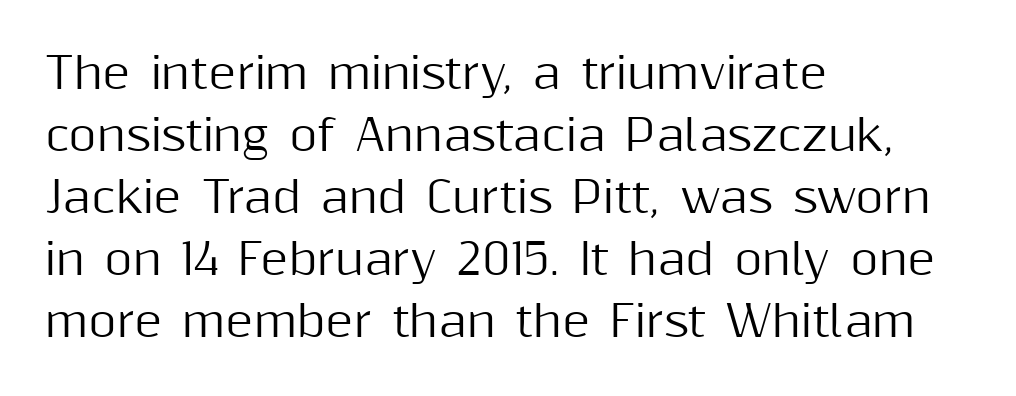
Q: Is the text italic (slanted)? A: No, it is upright.
Q: Is the typeface a serif or a sans-serif typeface? A: Sans-serif.
Q: Is the text underlined? A: No.
Q: How is the paragraph aligned? A: Left-aligned.
Q: Is the spacing between letters normal or unusually wide? A: Normal.
Q: Is the spacing between lines tight, normal or loose? A: Normal.
Q: Width (condensed, normal, or wide)? A: Normal.
Q: Stroke contrast? A: Medium.
Q: x-height? A: Medium.
Q: Monospaced? A: No.
